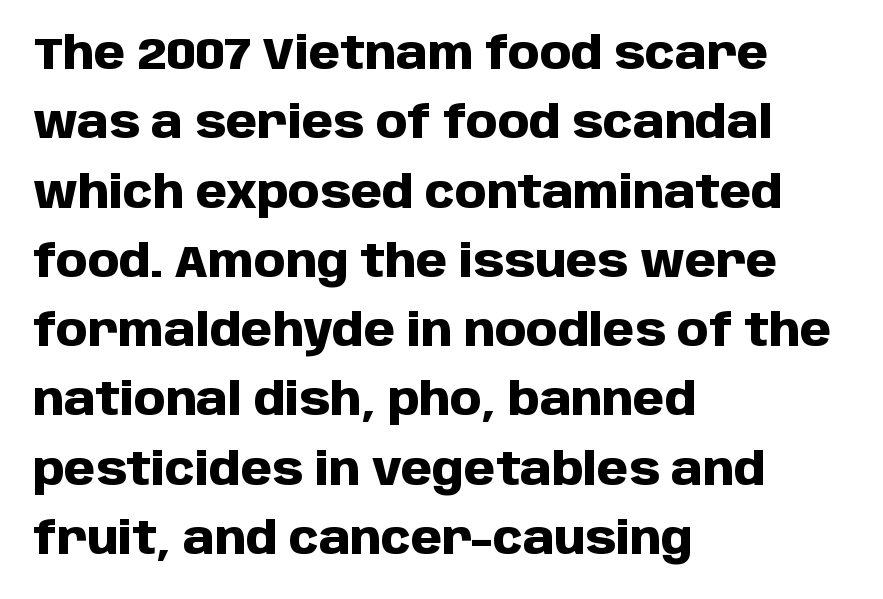
The font family rendered here belongs to the sans-serif group. Plain, unruled lines of type. The typesetting leans heavy: a genuine bold. Standard letterfit; no display-style spreading of the glyphs.
